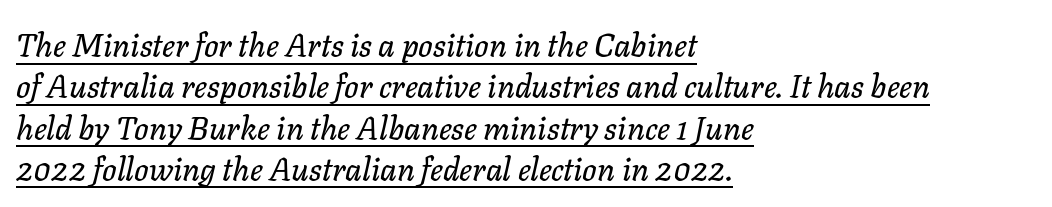
{"italic": "yes", "lean": "right", "slant_degrees": 11, "width": "normal", "stroke_contrast": "low", "x_height": "medium", "monospaced": "no", "underline": "yes", "align": "left", "line_spacing": "normal", "line_spacing_ratio": 1.29, "letter_spacing": "normal", "letter_spacing_em": 0.0, "glyph_px": 32}
